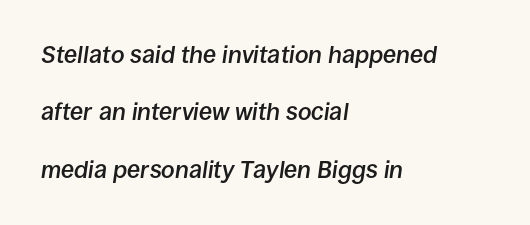
{"italic": "yes", "lean": "right", "slant_degrees": 8, "bold": "semi", "underline": "no", "align": "left", "line_spacing": "loose", "line_spacing_ratio": 2.39, "letter_spacing": "normal", "letter_spacing_em": 0.0, "glyph_px": 24}
